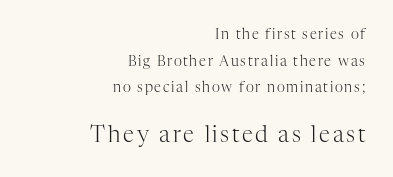
The image shows 22 px text type, upright; set right-aligned, loose line spacing (1.9x), not underlined; the second (bottom) block is 1.57x larger.
